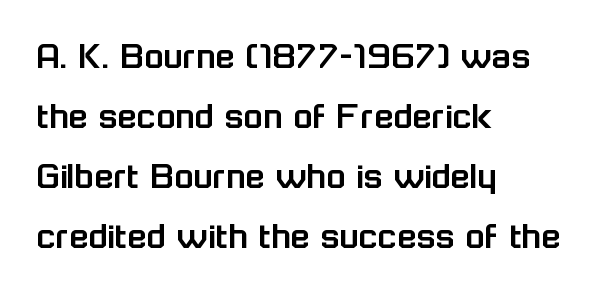
The image shows 40 px sans-serif type, upright; set left-aligned, normal line spacing (1.5x), normal letter spacing, not underlined; low stroke contrast and a medium x-height.
